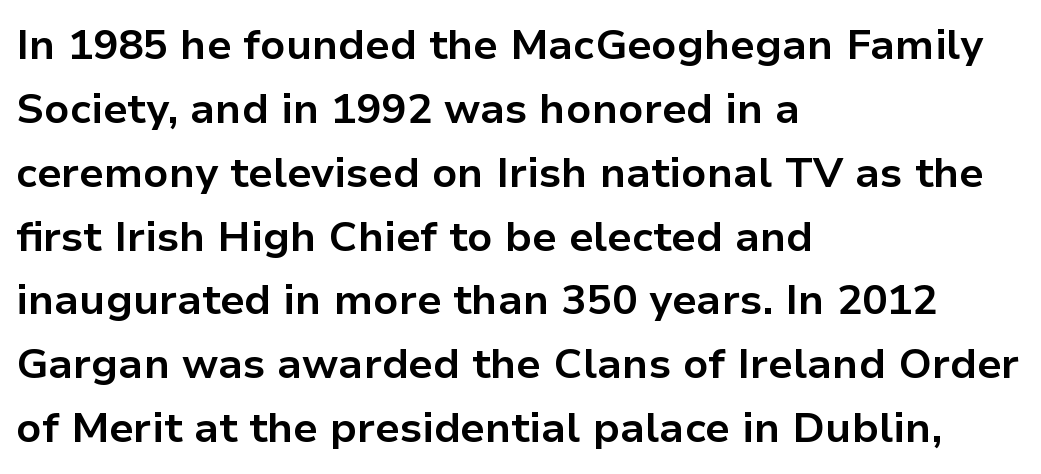
Does the type have serifs? No, each stem ends abruptly. The words here are not underlined. Line beginnings align vertically; line endings do not. These lines are rendered in a variable-pitch font.
